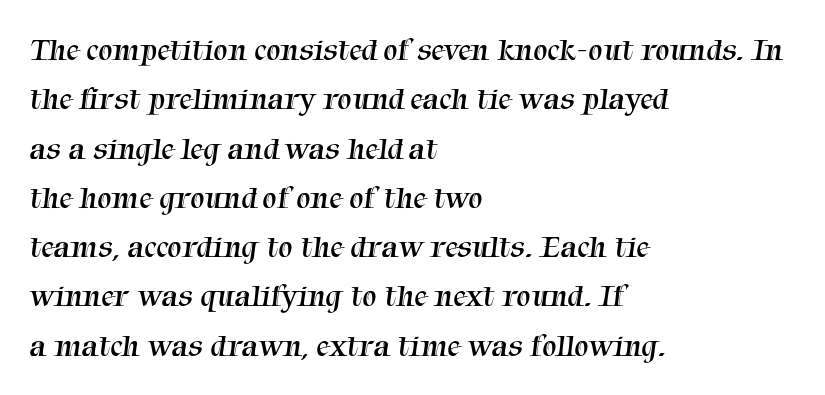
Letter spacing: default. Line spacing here is normal. The passage shown is typeset with a serif family. Visually the block forms a straight wall on the left and a jagged coastline on the right. Bare-footed words on every line.
